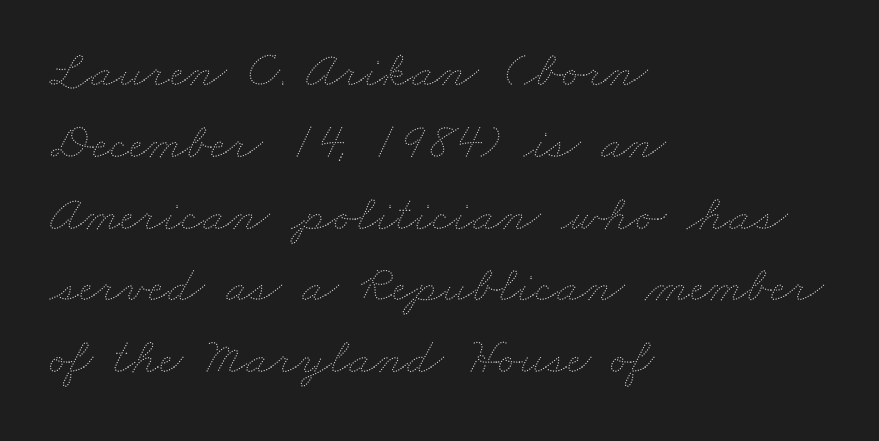
The image shows 52 px thin, wide type; set left-aligned, normal line spacing (1.38x), normal letter spacing, not underlined; medium stroke contrast and a small x-height.
